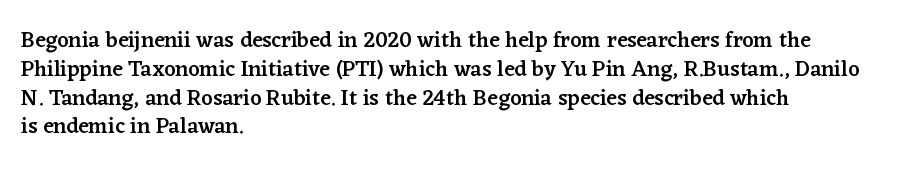
Left-aligned paragraph, ragged on the right. This sample uses plain, unmodified letter spacing. The lettering holds an erect, upright posture throughout. Underlining? Definitely not there. Students, this is semibold: more ink than regular, less than bold.
